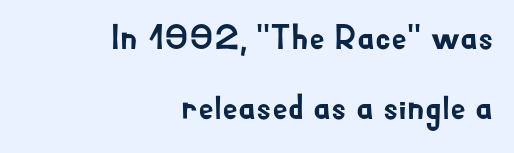
The image shows 35 px sans-serif type, upright; set right-aligned, loose line spacing (2.0x), normal letter spacing, not underlined; low stroke contrast and a small x-height.
